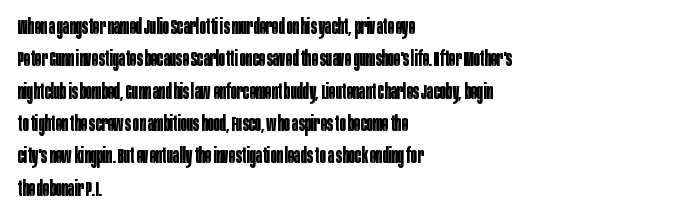
Unlike italic type, these characters show no tilt at all. Line starts are locked; line ends wander. Characters follow at the spacing the type designer built in. On the weight axis this lands at bold, roughly 700. The passage shown is not underscored anywhere.
